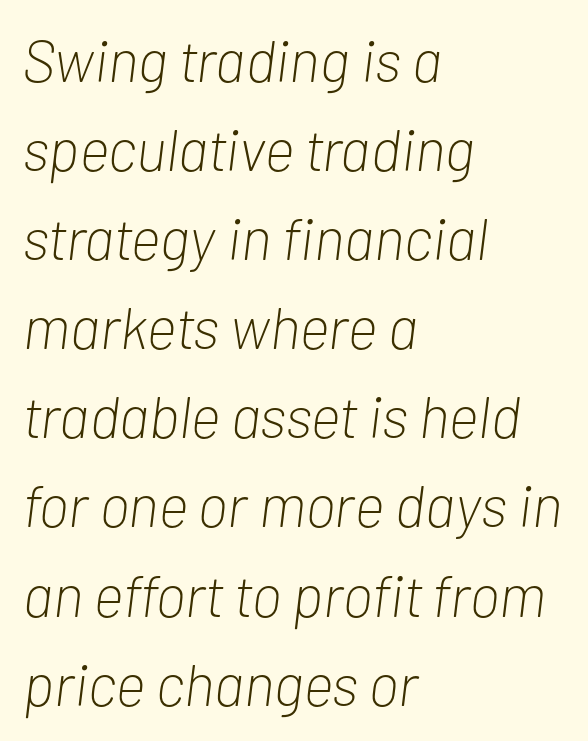
{"italic": "yes", "lean": "right", "slant_degrees": 7, "bold": "no", "weight": "light", "width": "condensed", "stroke_contrast": "low", "x_height": "medium", "monospaced": "no", "underline": "no", "align": "left", "line_spacing": "normal", "line_spacing_ratio": 1.51, "letter_spacing": "normal", "letter_spacing_em": 0.0, "glyph_px": 59}
